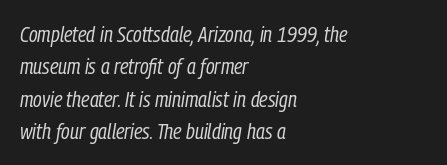
{"italic": "yes", "lean": "right", "slant_degrees": 9, "bold": "no", "underline": "no", "align": "left", "line_spacing": "normal", "line_spacing_ratio": 1.47, "letter_spacing": "normal", "letter_spacing_em": 0.0, "glyph_px": 22}
